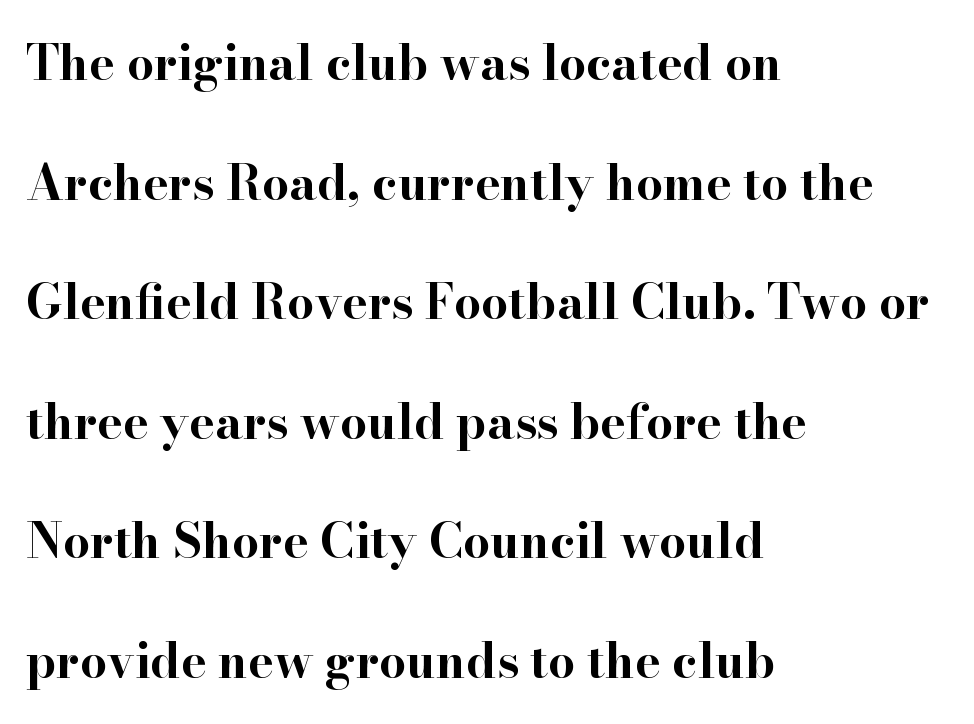
Q: Is the text bold? A: Yes.
Q: Is the text italic (slanted)? A: No, it is upright.
Q: Is the typeface a serif or a sans-serif typeface? A: Serif.
Q: Is the text underlined? A: No.
Q: How is the paragraph aligned? A: Left-aligned.
Q: Is the spacing between letters normal or unusually wide? A: Normal.
Q: Is the spacing between lines tight, normal or loose? A: Loose.
Q: Width (condensed, normal, or wide)? A: Wide.
Q: Stroke contrast? A: High.
Q: x-height? A: Small.
Q: Monospaced? A: No.
